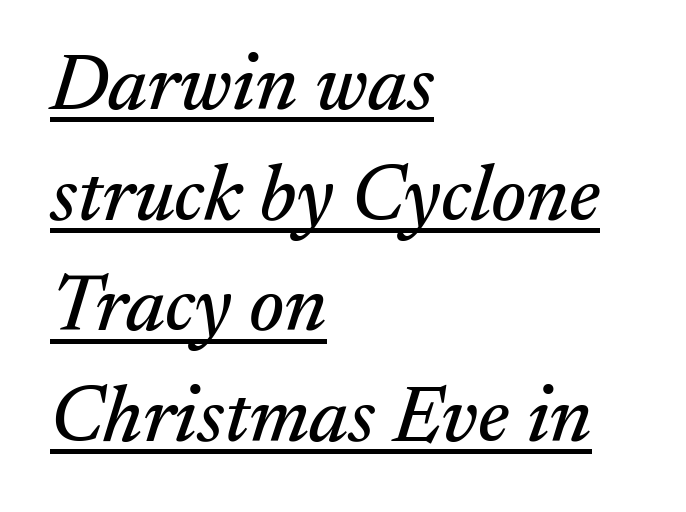
Q: Is the text italic (slanted)? A: Yes, it leans right by about 17 degrees.
Q: Is the typeface a serif or a sans-serif typeface? A: Serif.
Q: Is the text underlined? A: Yes.
Q: How is the paragraph aligned? A: Left-aligned.
Q: Is the spacing between letters normal or unusually wide? A: Normal.
Q: Is the spacing between lines tight, normal or loose? A: Normal.
Q: Width (condensed, normal, or wide)? A: Normal.
Q: Stroke contrast? A: Medium.
Q: x-height? A: Medium.
Q: Monospaced? A: No.
